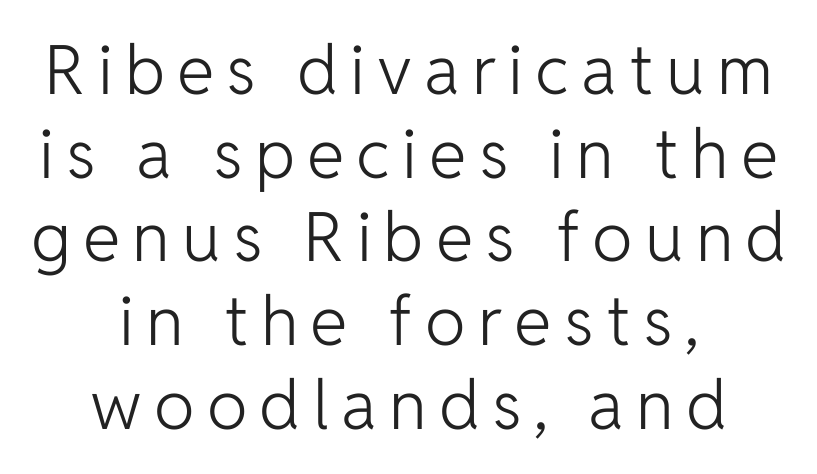
The image shows 68 px light sans-serif type, upright; set centered, line spacing 1.23x, not underlined; low stroke contrast and a medium x-height.
